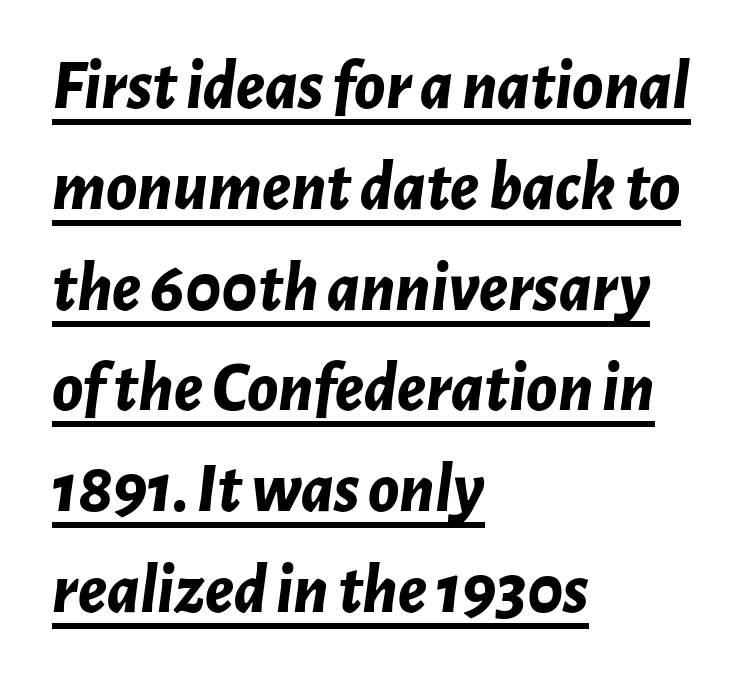
Q: Is the text bold? A: Yes.
Q: Is the text italic (slanted)? A: Yes, it leans right by about 7 degrees.
Q: Is the text underlined? A: Yes.
Q: How is the paragraph aligned? A: Left-aligned.
Q: Is the spacing between letters normal or unusually wide? A: Normal.
Q: Is the spacing between lines tight, normal or loose? A: Normal.
Q: Width (condensed, normal, or wide)? A: Normal.
Q: Stroke contrast? A: Low.
Q: x-height? A: Medium.
Q: Monospaced? A: No.
